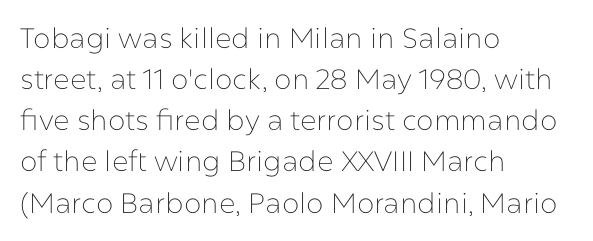
The block of text has a typical density, with ordinary space between rows. Nobody drew a line under any word here. Short and long lines alike share a common starting point at left. This sample uses an upright cut, with every glyph sitting square on the baseline. You could call the tracking neutral — neither tight nor loose.
